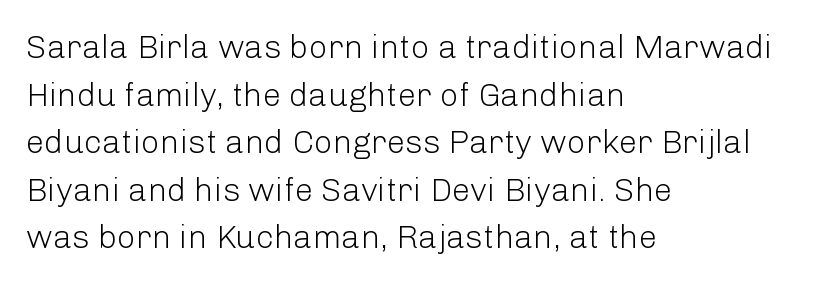
{"serif": "no", "italic": "no", "bold": "no", "weight": "light", "width": "normal", "stroke_contrast": "low", "x_height": "medium", "monospaced": "no", "underline": "no", "align": "left", "line_spacing": "normal", "line_spacing_ratio": 1.44, "letter_spacing": "normal", "letter_spacing_em": 0.0, "glyph_px": 33}
